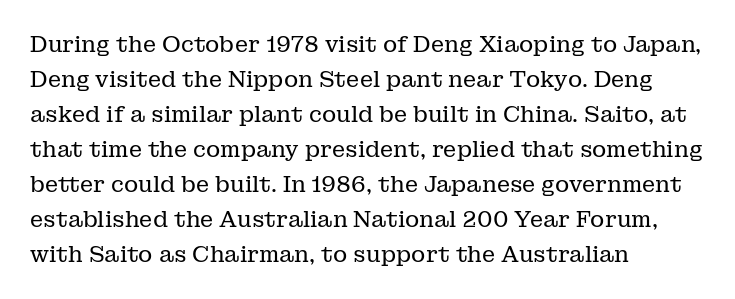
The image shows 22 px text type, upright; set left-aligned, normal line spacing (1.59x), normal letter spacing, not underlined.
